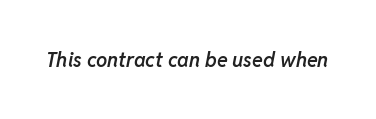
Q: Is the text bold? A: Semi-bold.
Q: Is the text italic (slanted)? A: Yes, it leans right by about 11 degrees.
Q: Is the text underlined? A: No.
Q: Is the spacing between letters normal or unusually wide? A: Normal.
